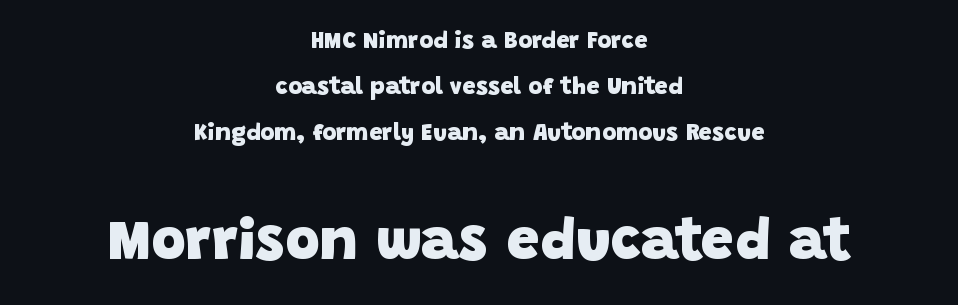
The rag falls on both sides of this text block equally. Thick stems and heavy bowls — unmistakably bold. Clear beneath every line of the passage. Between one letter and the next there's only the usual sliver of space. Typographically, this falls in the sans-serif category. Is this a fixed-width face? No — the glyphs have proportional, varying widths.
